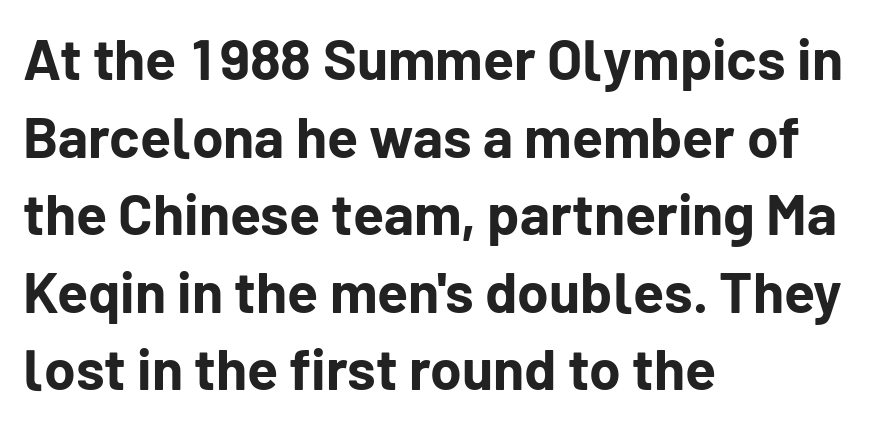
{"serif": "no", "italic": "no", "bold": "yes", "weight": "bold", "width": "normal", "stroke_contrast": "low", "x_height": "medium", "monospaced": "no", "underline": "no", "align": "left", "line_spacing": "normal", "line_spacing_ratio": 1.36, "letter_spacing": "normal", "letter_spacing_em": 0.0, "glyph_px": 57}
